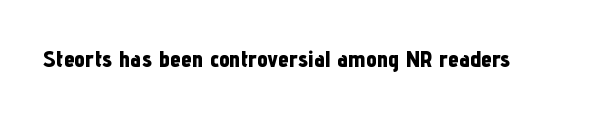
{"italic": "no", "bold": "yes", "underline": "no", "letter_spacing": "normal", "letter_spacing_em": 0.0, "glyph_px": 24}
